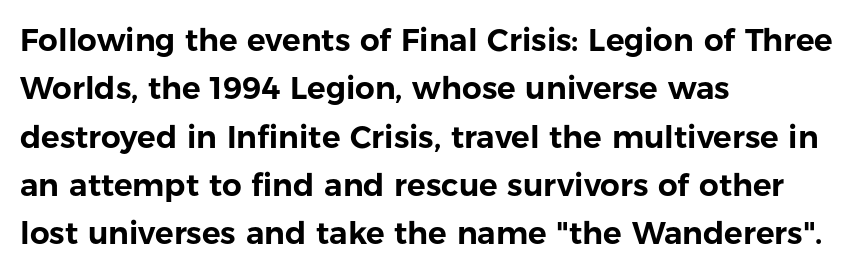
The image shows 31 px sans-serif type, upright; set left-aligned, normal line spacing (1.56x), normal letter spacing, not underlined; low stroke contrast and a medium x-height.
